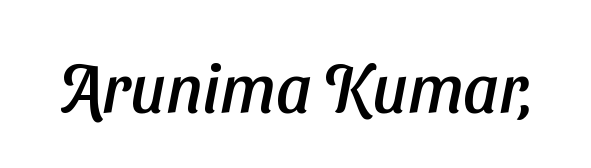
{"serif": "no", "width": "normal", "stroke_contrast": "low", "x_height": "medium", "monospaced": "no", "underline": "no", "letter_spacing": "normal", "letter_spacing_em": 0.0, "glyph_px": 67}
